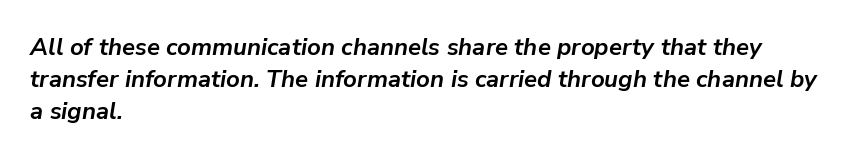
The strip under each line holds only bare page. Alignment: flush left. Notice how descenders clear the ascenders below comfortably — that's standard leading. Honestly, the letter spacing is just normal — you wouldn't notice it.
